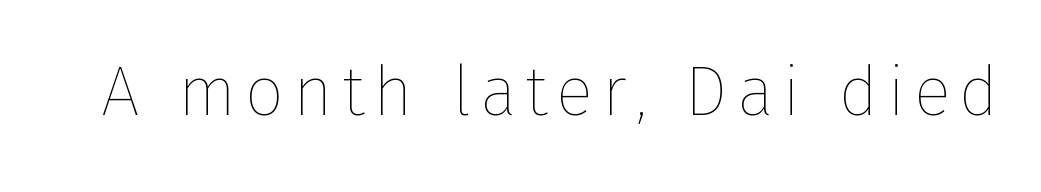
Does the lettering tilt? It doesn't — this is upright. The foot of each line stays bare and open. No chunkiness to these letters — they're not bold. Spacing verdict: proportional, widths tailored to each character.
